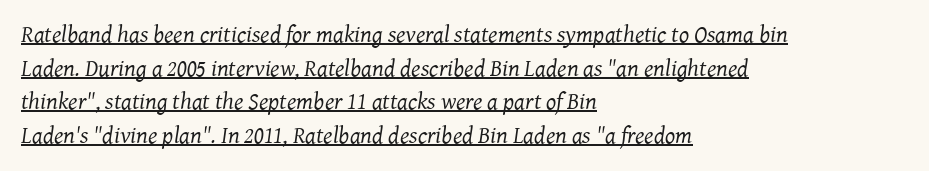
The image shows 24 px text type, italic (leaning right); set left-aligned, normal line spacing (1.4x), normal letter spacing, underlined.
